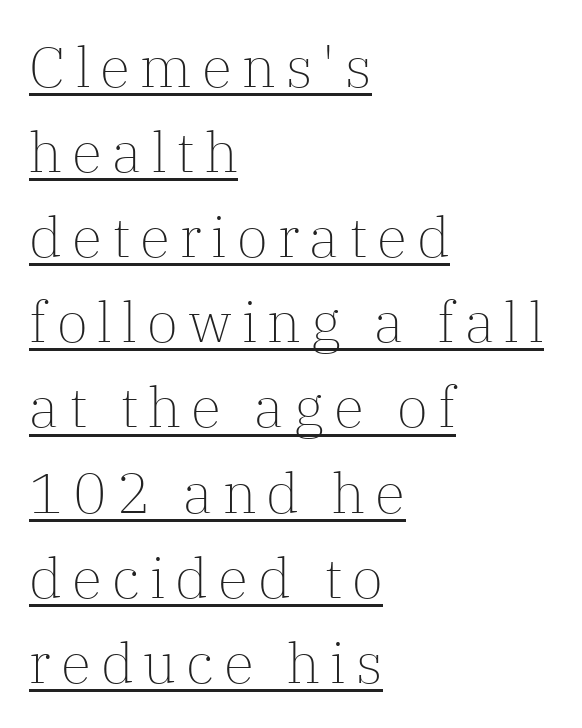
Tall strokes in this sample are plumb rather than angled. All the whitespace from short lines collects on the right. The passage shown stacks its lines at a standard gap. This sample has the flowing, uneven cadence of proportional lettering. Are there feet on the stems? There are — it's a serif.
